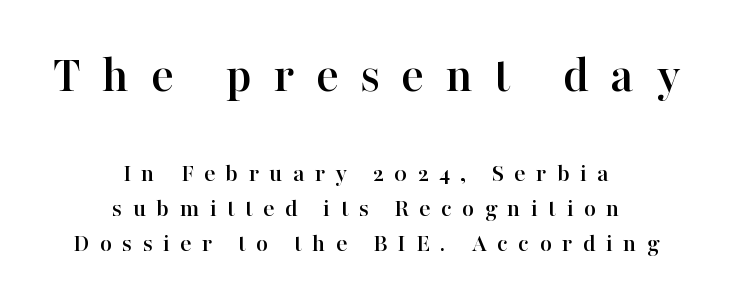
The image shows 53 px serif type, upright; set centered, normal line spacing (1.34x), unusually wide letter spacing (+0.4 em), not underlined; the first (top) block is 2.04x larger; high stroke contrast and a medium x-height.
